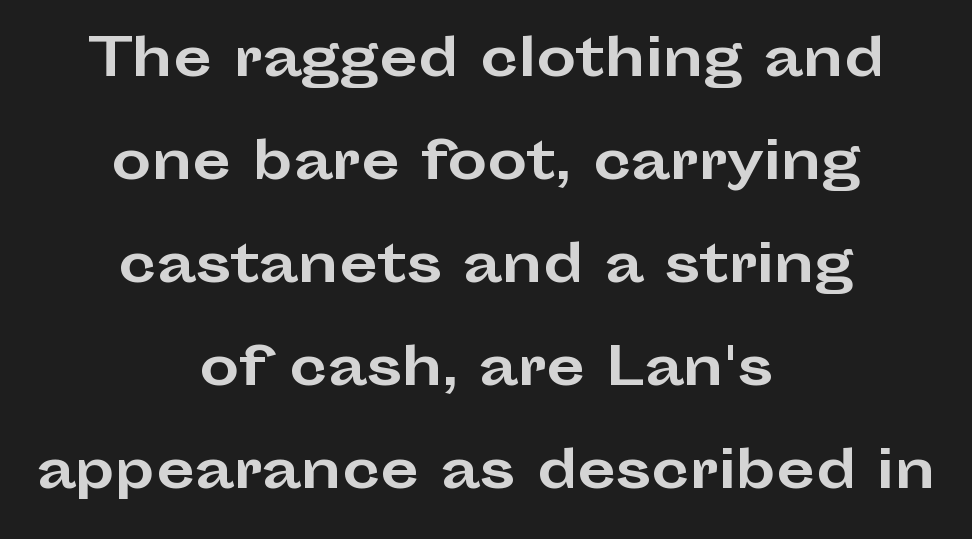
The image shows 50 px bold, wide sans-serif type, upright; set centered, loose line spacing (2.06x), normal letter spacing, not underlined; low stroke contrast and a medium x-height.
